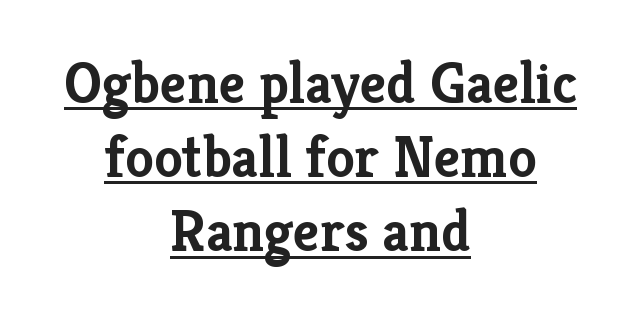
Q: Is the text bold? A: Yes.
Q: Is the text italic (slanted)? A: No, it is upright.
Q: Is the typeface a serif or a sans-serif typeface? A: Serif.
Q: Is the text underlined? A: Yes.
Q: How is the paragraph aligned? A: Centered.
Q: Is the spacing between letters normal or unusually wide? A: Normal.
Q: Is the spacing between lines tight, normal or loose? A: Normal.
Q: Width (condensed, normal, or wide)? A: Normal.
Q: Stroke contrast? A: Low.
Q: x-height? A: Medium.
Q: Monospaced? A: No.
